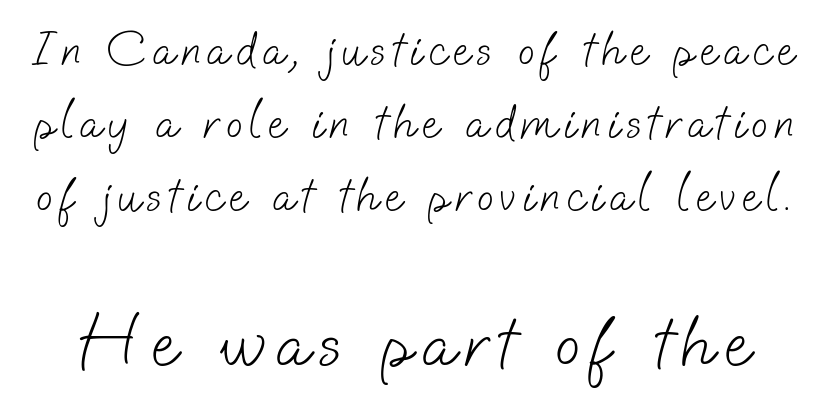
The image shows 74 px light sans-serif type; set normal line spacing (1.49x), not underlined; the second (bottom) block is 1.51x larger; low stroke contrast and a small x-height.
